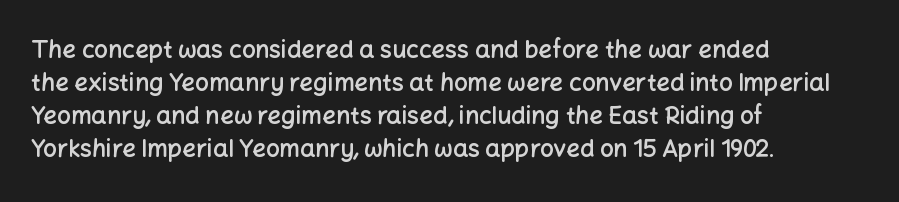
Leading: standard. The passage shown is semibold, sitting just below true bold. Descenders are the only things crossing below the line. Inter-character spacing is left at the font's built-in metrics. Notice how the stems are strictly vertical — no italics here.
